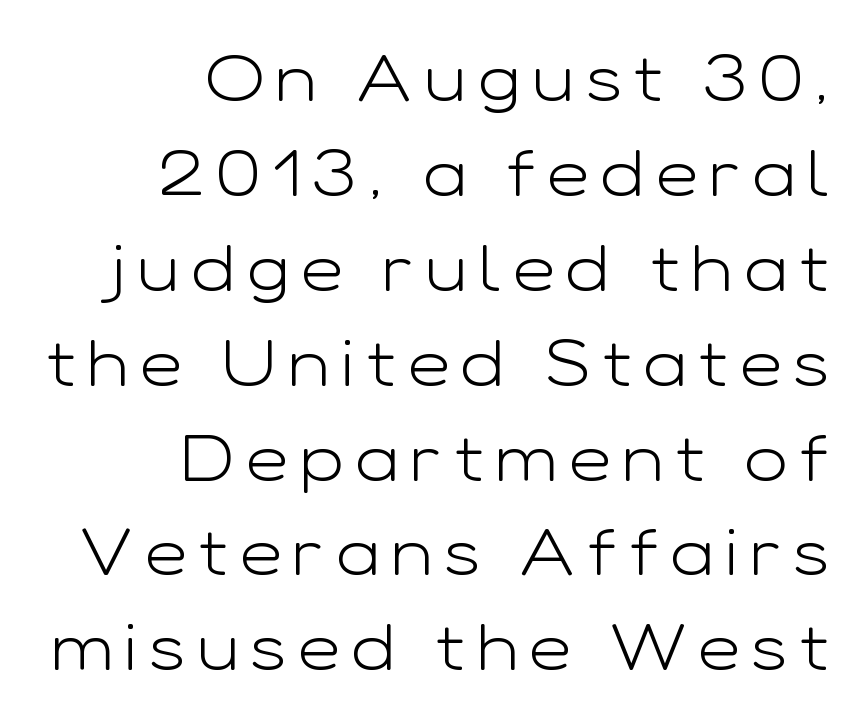
You could not count columns in this text — the font is proportionally spaced. Underlining? Definitely not there. Are there feet on the stems? There aren't — it's a sans. Visually the block forms a straight wall on the right and a jagged coastline on the left.
